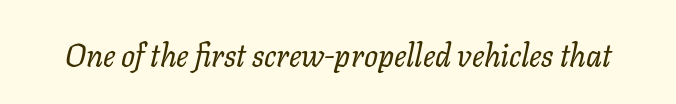
The passage shown is not bold in any degree. Only glyphs here, with clear space below each row. The whole block is typeset with a tilt. The face used here is rendered with its standard letterfit.
